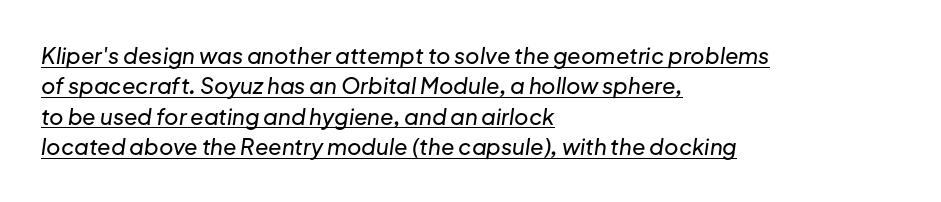
Check the space under the baseline: a stroke is drawn there. Typeset ragged right — the left edge is the straight one. Honestly, the letter spacing is just normal — you wouldn't notice it. Line spacing here is normal. Italic? Definitely — the glyphs are oblique.
